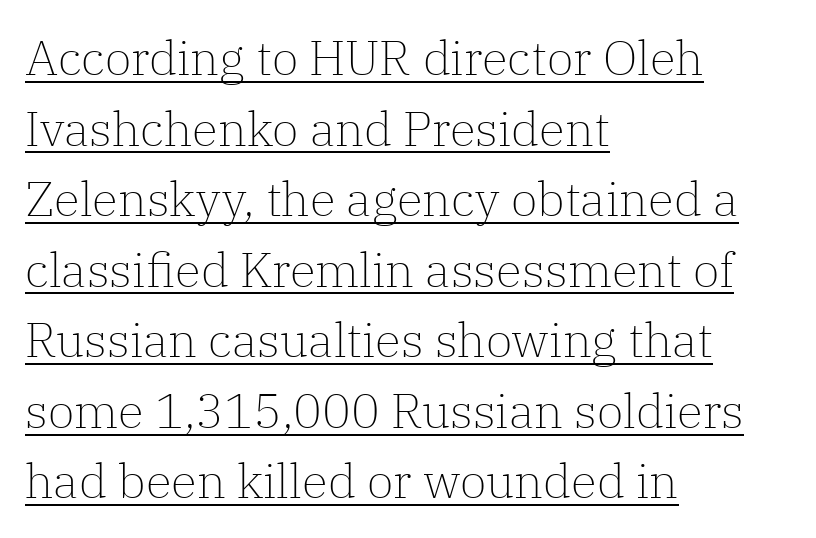
The image shows 48 px light serif type, upright; set left-aligned, normal line spacing (1.47x), normal letter spacing, underlined; low stroke contrast and a medium x-height.
